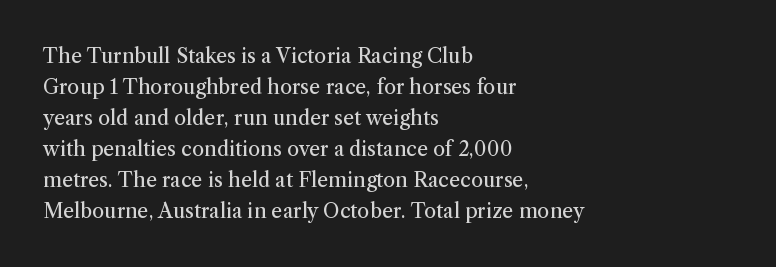
{"italic": "no", "bold": "no", "underline": "no", "align": "left", "line_spacing": "normal", "line_spacing_ratio": 1.55, "letter_spacing": "normal", "letter_spacing_em": 0.0, "glyph_px": 20}
